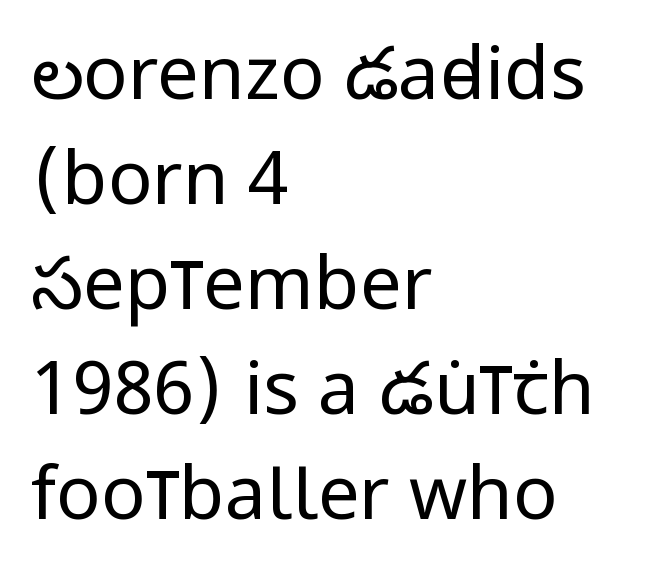
{"serif": "no", "italic": "no", "bold": "no", "weight": "regular", "width": "condensed", "stroke_contrast": "low", "x_height": "large", "monospaced": "no", "underline": "no", "align": "left", "line_spacing": "normal", "line_spacing_ratio": 1.42, "letter_spacing": "normal", "letter_spacing_em": 0.0, "glyph_px": 74}
